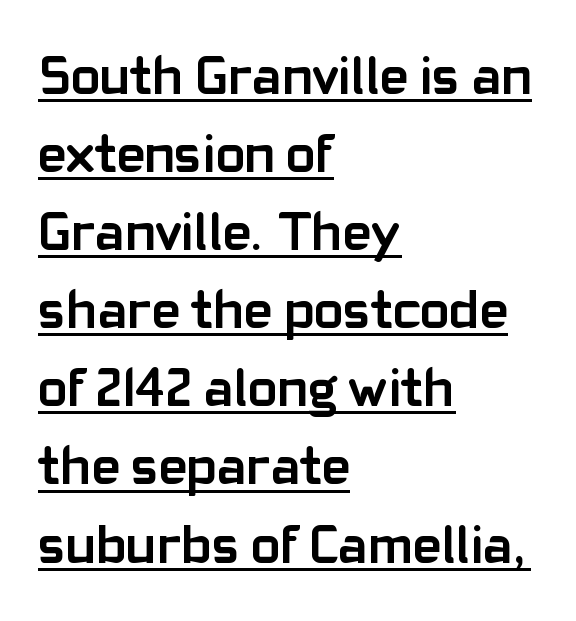
The image shows 55 px semibold sans-serif type, upright; set left-aligned, normal line spacing (1.42x), normal letter spacing, underlined; low stroke contrast and a medium x-height.
